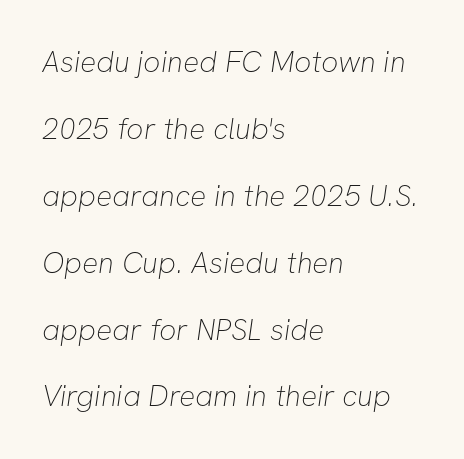
Q: Is the text bold? A: No.
Q: Is the typeface a serif or a sans-serif typeface? A: Sans-serif.
Q: Is the text underlined? A: No.
Q: How is the paragraph aligned? A: Left-aligned.
Q: Is the spacing between letters normal or unusually wide? A: Normal.
Q: Is the spacing between lines tight, normal or loose? A: Loose.
Q: Width (condensed, normal, or wide)? A: Normal.
Q: Stroke contrast? A: Low.
Q: x-height? A: Medium.
Q: Monospaced? A: No.
